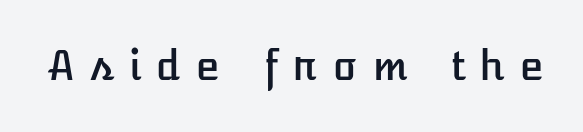
Upright lettering throughout. The space directly below the letters is spotless. Here the designer chose a conventional face with non-uniform glyph widths. There is plenty of visible air inserted between adjacent glyphs.
